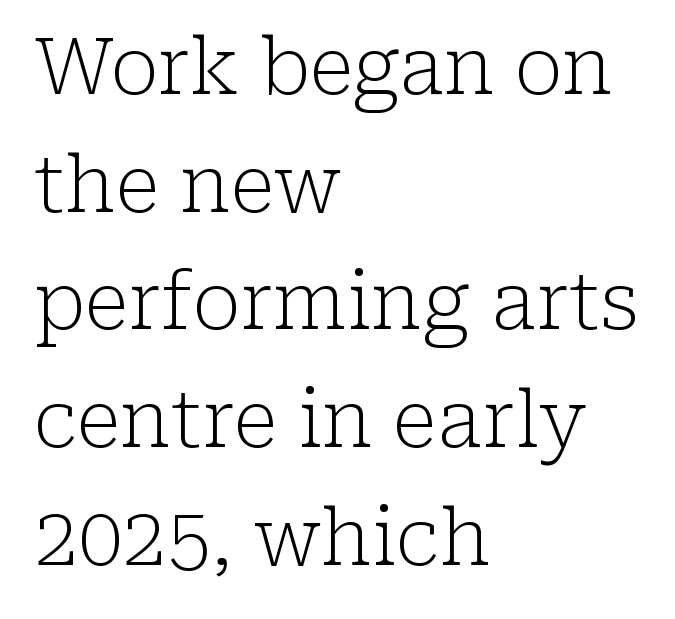
The leading is moderate, giving the passage an even texture. The font sits on the lighter half of the weight spectrum, regular included. Glance below the letters and you will spot only blank space. Words appear dense and cohesive because spacing is normal. If you drew a line through each stem, it would be perfectly vertical.
